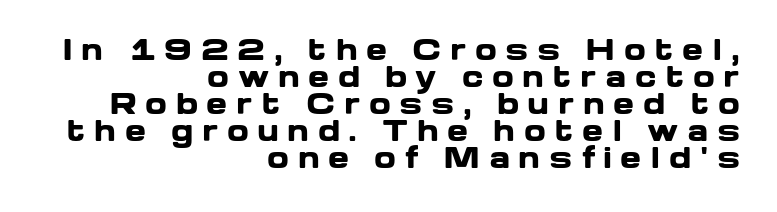
Q: Is the text bold? A: Yes.
Q: Is the text italic (slanted)? A: No, it is upright.
Q: Is the typeface a serif or a sans-serif typeface? A: Sans-serif.
Q: Is the text underlined? A: No.
Q: How is the paragraph aligned? A: Right-aligned.
Q: Is the spacing between letters normal or unusually wide? A: Unusually wide.
Q: Is the spacing between lines tight, normal or loose? A: Tight.
Q: Width (condensed, normal, or wide)? A: Wide.
Q: Stroke contrast? A: Low.
Q: x-height? A: Medium.
Q: Monospaced? A: No.
